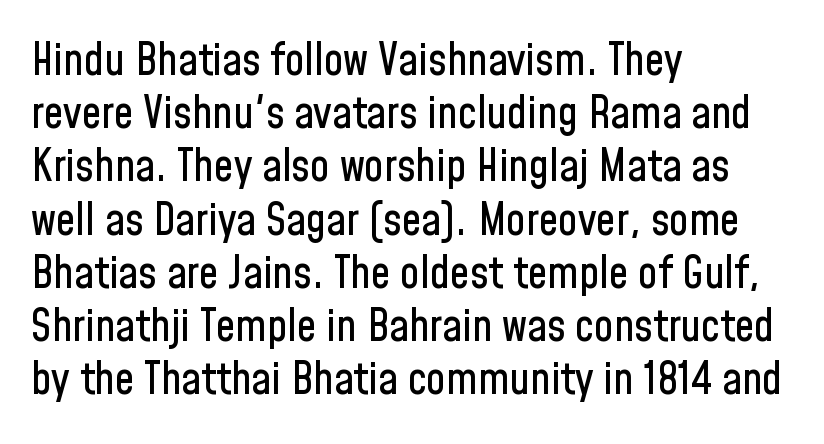
Q: Is the text italic (slanted)? A: No, it is upright.
Q: Is the typeface a serif or a sans-serif typeface? A: Sans-serif.
Q: Is the text underlined? A: No.
Q: How is the paragraph aligned? A: Left-aligned.
Q: Is the spacing between letters normal or unusually wide? A: Normal.
Q: Width (condensed, normal, or wide)? A: Condensed.
Q: Stroke contrast? A: Low.
Q: x-height? A: Medium.
Q: Monospaced? A: No.
